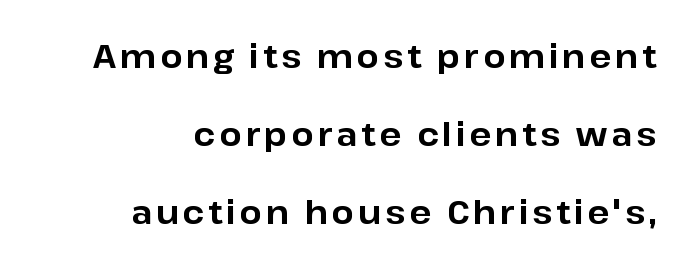
The image shows 32 px bold sans-serif type, upright; set right-aligned, loose line spacing (2.43x), not underlined; low stroke contrast and a medium x-height.
